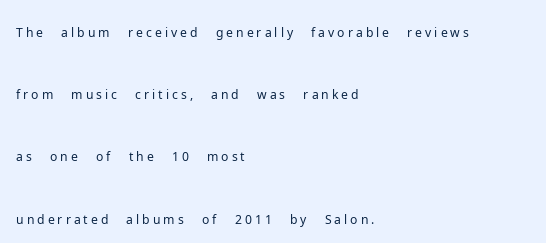
The image shows 25 px text type, upright; set left-aligned, loose line spacing (2.49x), not underlined.
